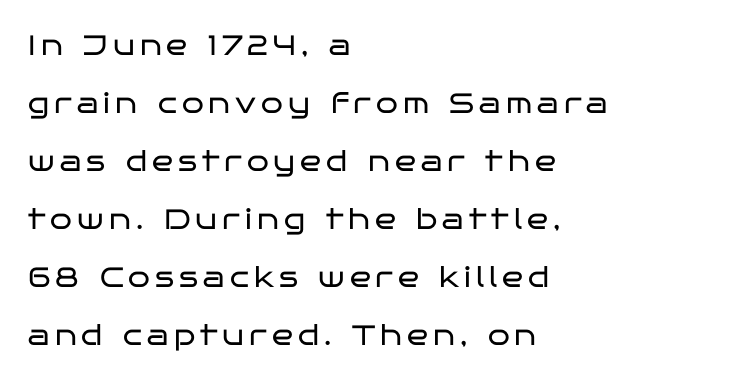
{"serif": "no", "italic": "no", "bold": "no", "weight": "regular", "width": "wide", "stroke_contrast": "low", "x_height": "large", "monospaced": "no", "underline": "no", "align": "left", "line_spacing": "loose", "line_spacing_ratio": 2.07, "glyph_px": 28}
